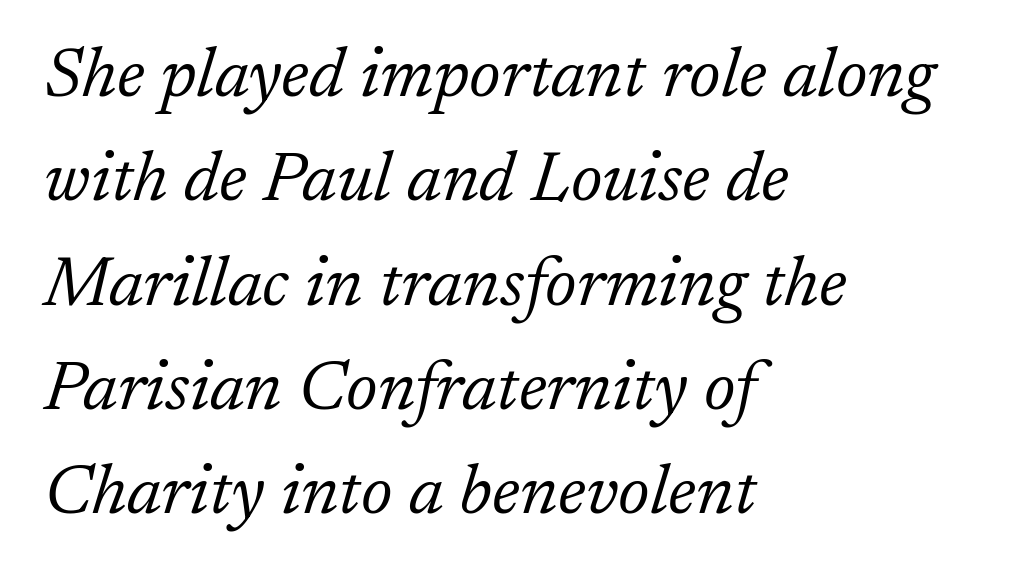
The image shows 70 px light serif type, italic (leaning right); set left-aligned, normal line spacing (1.49x), normal letter spacing, not underlined; low stroke contrast and a medium x-height.
